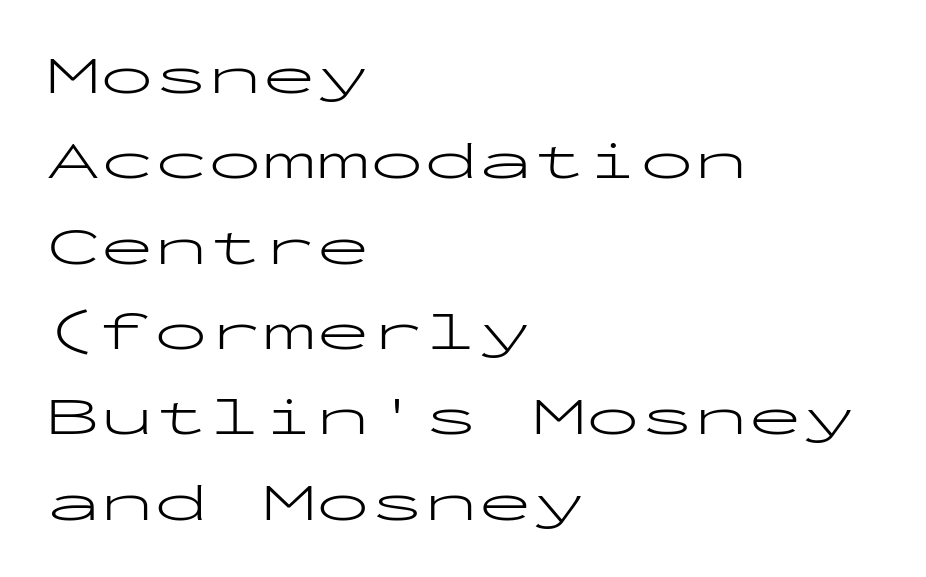
{"serif": "no", "italic": "no", "bold": "no", "weight": "light", "width": "wide", "stroke_contrast": "low", "x_height": "medium", "monospaced": "yes", "underline": "no", "align": "left", "line_spacing": "normal", "line_spacing_ratio": 1.58, "letter_spacing": "normal", "letter_spacing_em": 0.0, "glyph_px": 54}
